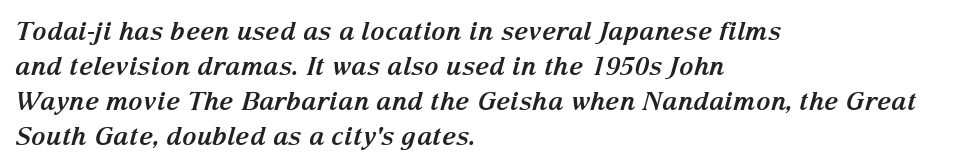
Q: Is the text bold? A: Yes.
Q: Is the text italic (slanted)? A: Yes, it leans right by about 15 degrees.
Q: Is the text underlined? A: No.
Q: How is the paragraph aligned? A: Left-aligned.
Q: Is the spacing between letters normal or unusually wide? A: Normal.
Q: Is the spacing between lines tight, normal or loose? A: Normal.
